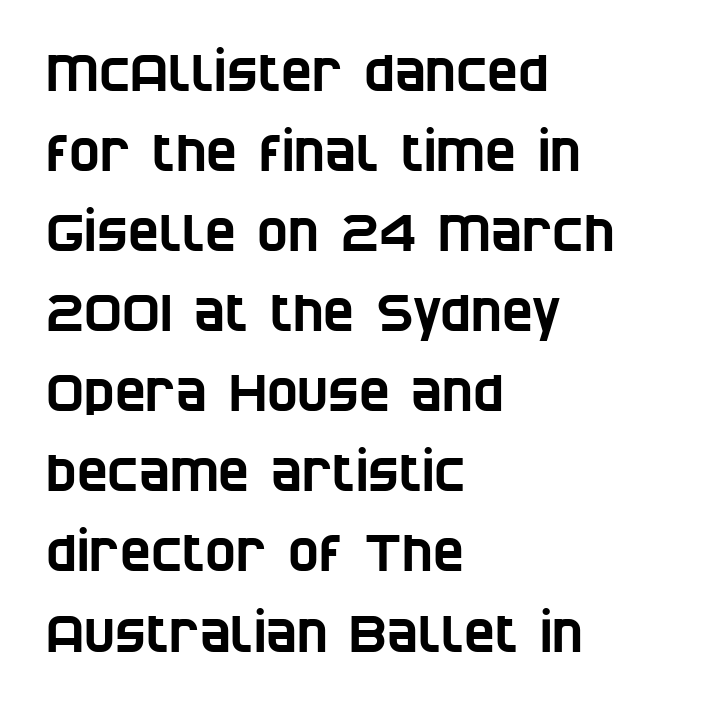
Q: Is the typeface a serif or a sans-serif typeface? A: Sans-serif.
Q: Is the text underlined? A: No.
Q: How is the paragraph aligned? A: Left-aligned.
Q: Is the spacing between letters normal or unusually wide? A: Normal.
Q: Is the spacing between lines tight, normal or loose? A: Normal.
Q: Width (condensed, normal, or wide)? A: Condensed.
Q: Stroke contrast? A: Low.
Q: x-height? A: Large.
Q: Monospaced? A: No.
